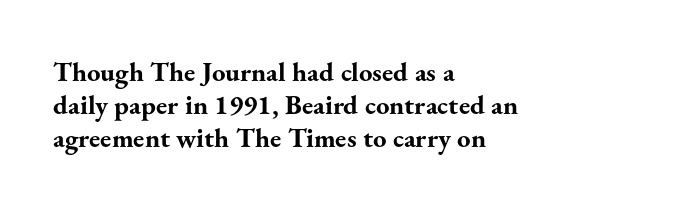
There is no visible air inserted between adjacent glyphs. In terms of weight, the rendering is a true, heavy bold. Visually the block forms a straight wall on the left and a jagged coastline on the right. Lines of text with bare space underneath. If you drew a line through each stem, it would be perfectly vertical.
